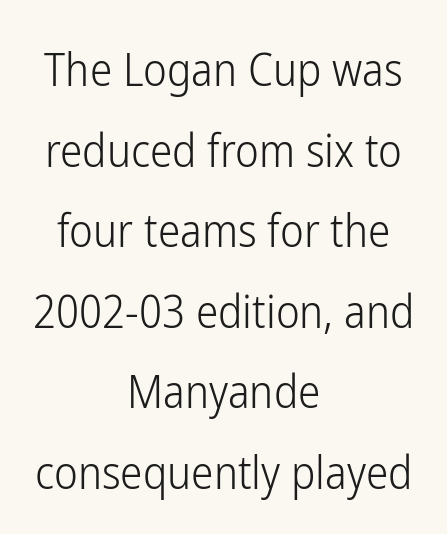
Q: Is the text bold? A: No.
Q: Is the text italic (slanted)? A: No, it is upright.
Q: Is the typeface a serif or a sans-serif typeface? A: Sans-serif.
Q: Is the text underlined? A: No.
Q: How is the paragraph aligned? A: Centered.
Q: Is the spacing between letters normal or unusually wide? A: Normal.
Q: Width (condensed, normal, or wide)? A: Condensed.
Q: Stroke contrast? A: Low.
Q: x-height? A: Medium.
Q: Monospaced? A: No.
